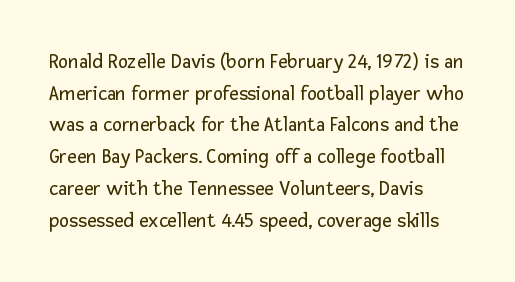
{"italic": "no", "bold": "no", "underline": "no", "align": "left", "line_spacing": "normal", "line_spacing_ratio": 1.51, "letter_spacing": "normal", "letter_spacing_em": 0.0, "glyph_px": 21}
